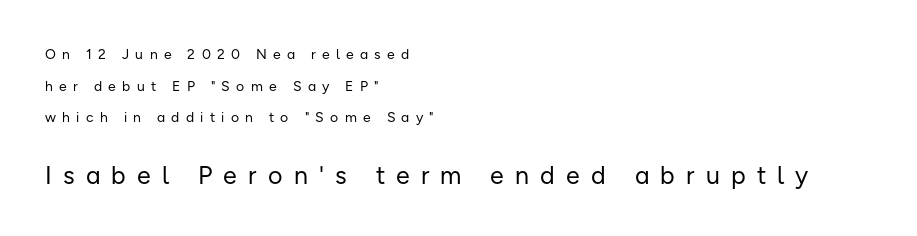
The tracking jumps out immediately: characters are airy and widely separated. The axis of the letterforms is exactly vertical. Notice how the passage keeps a crisp vertical edge on the left only. This block would shrink considerably if given ordinary leading; it's expanded now. The face looks like a standard text weight, possibly lighter. This rendering features lettering with no underline.
